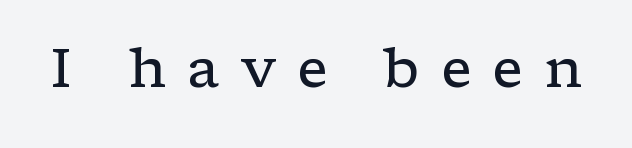
Q: Is the text bold? A: No.
Q: Is the text italic (slanted)? A: No, it is upright.
Q: Is the typeface a serif or a sans-serif typeface? A: Serif.
Q: Is the text underlined? A: No.
Q: Is the spacing between letters normal or unusually wide? A: Unusually wide.
Q: Width (condensed, normal, or wide)? A: Wide.
Q: Stroke contrast? A: Low.
Q: x-height? A: Medium.
Q: Monospaced? A: No.
